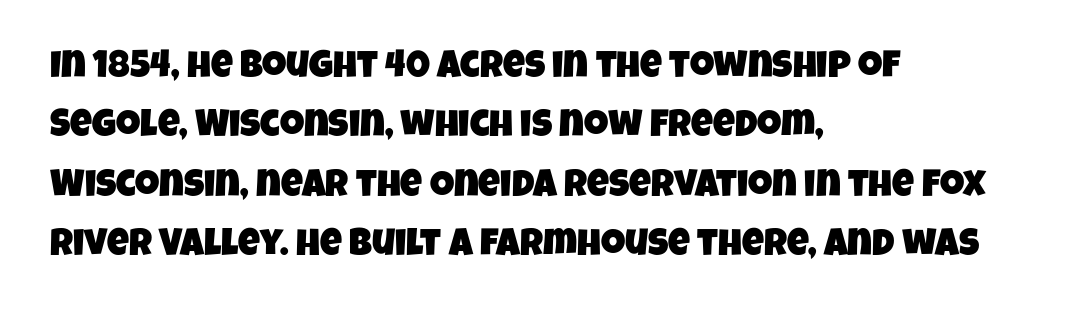
Q: Is the typeface a serif or a sans-serif typeface? A: Sans-serif.
Q: Is the text underlined? A: No.
Q: How is the paragraph aligned? A: Left-aligned.
Q: Is the spacing between letters normal or unusually wide? A: Normal.
Q: Is the spacing between lines tight, normal or loose? A: Normal.
Q: Width (condensed, normal, or wide)? A: Condensed.
Q: Stroke contrast? A: Low.
Q: x-height? A: Large.
Q: Monospaced? A: No.
